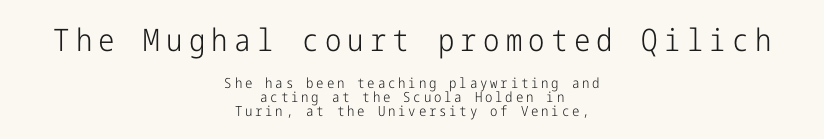
Q: Is the text bold? A: No.
Q: Is the text italic (slanted)? A: No, it is upright.
Q: Is the typeface a serif or a sans-serif typeface? A: Sans-serif.
Q: Is the text underlined? A: No.
Q: How is the paragraph aligned? A: Centered.
Q: Is the spacing between letters normal or unusually wide? A: Unusually wide.
Q: Is the spacing between lines tight, normal or loose? A: Tight.
Q: Which block of text is set in a larger size, the first (top) or the second (bottom)? A: The first (top) one.
Q: Width (condensed, normal, or wide)? A: Condensed.
Q: Stroke contrast? A: Low.
Q: x-height? A: Medium.
